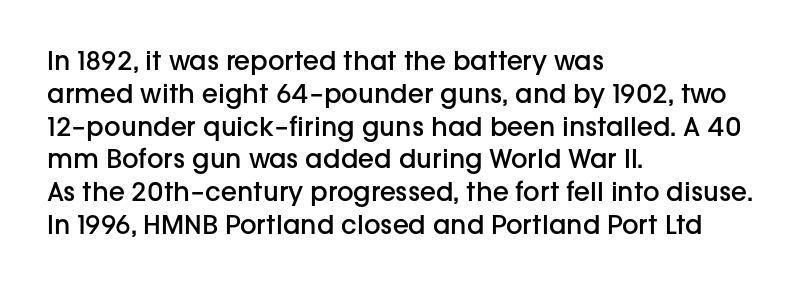
Q: Is the text bold? A: Semi-bold.
Q: Is the text italic (slanted)? A: No, it is upright.
Q: Is the text underlined? A: No.
Q: How is the paragraph aligned? A: Left-aligned.
Q: Is the spacing between letters normal or unusually wide? A: Normal.
Q: Is the spacing between lines tight, normal or loose? A: Normal.
